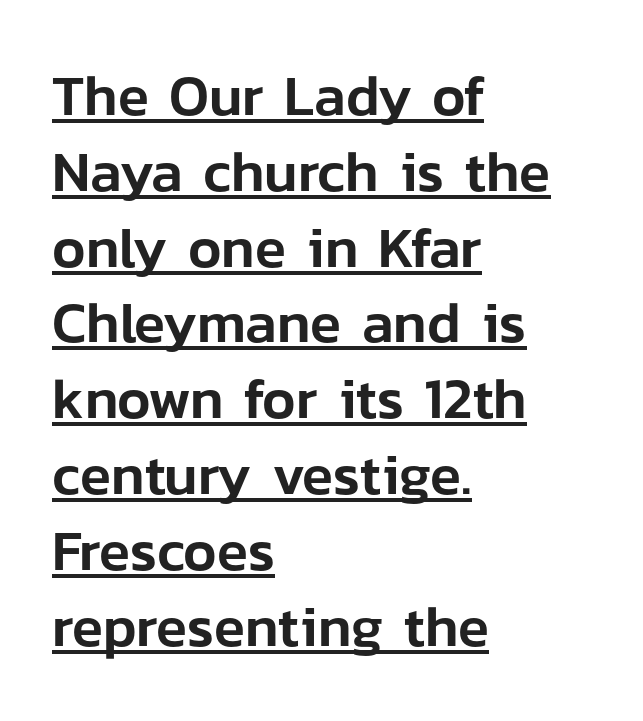
The image shows 57 px sans-serif type, upright; set left-aligned, normal line spacing (1.33x), normal letter spacing, underlined; low stroke contrast and a medium x-height.
